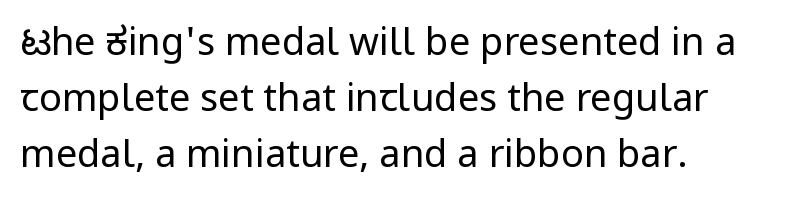
The passage shown is not underscored anywhere. The specimen reads as upright at a glance. Weight: in the light-to-regular range. The paragraph shown leans on its left margin. Here the glyphs are tracked normally, forming tight word shapes.
